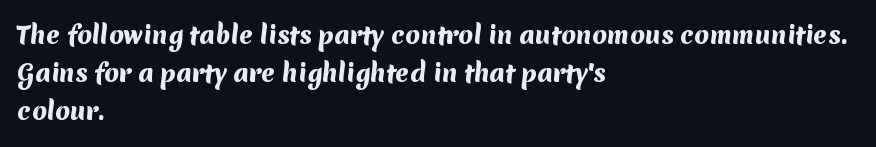
{"bold": "yes", "underline": "no", "align": "left", "line_spacing": "normal", "line_spacing_ratio": 1.59, "letter_spacing": "normal", "letter_spacing_em": 0.0, "glyph_px": 24}
